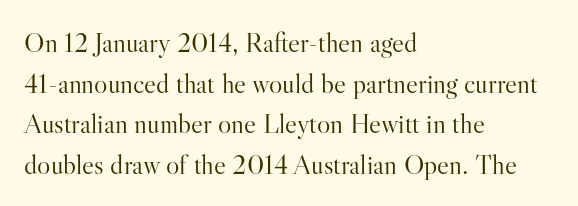
{"serif": "yes", "italic": "no", "bold": "no", "weight": "light", "width": "normal", "stroke_contrast": "high", "x_height": "small", "monospaced": "no", "underline": "no", "align": "left", "line_spacing": "normal", "line_spacing_ratio": 1.45, "letter_spacing": "normal", "letter_spacing_em": 0.0, "glyph_px": 28}
